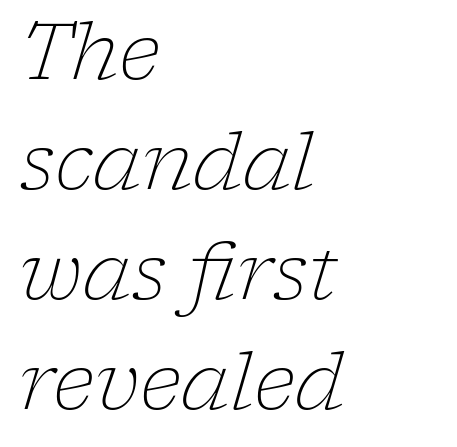
{"serif": "yes", "italic": "yes", "lean": "right", "slant_degrees": 17, "bold": "no", "weight": "light", "width": "normal", "stroke_contrast": "low", "x_height": "medium", "monospaced": "no", "underline": "no", "align": "left", "line_spacing": "normal", "line_spacing_ratio": 1.41, "letter_spacing": "normal", "letter_spacing_em": 0.0, "glyph_px": 78}
